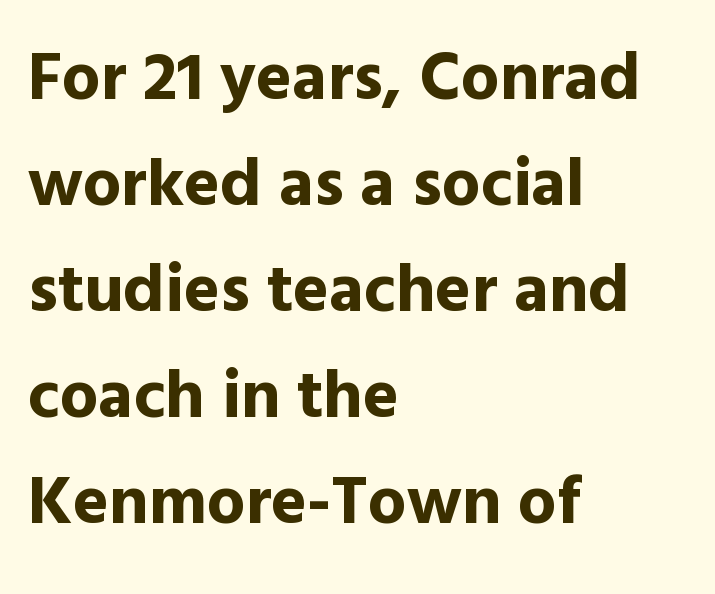
{"serif": "no", "italic": "no", "bold": "yes", "weight": "bold", "width": "normal", "x_height": "medium", "monospaced": "no", "underline": "no", "align": "left", "line_spacing": "normal", "line_spacing_ratio": 1.56, "letter_spacing": "normal", "letter_spacing_em": 0.0, "glyph_px": 68}
